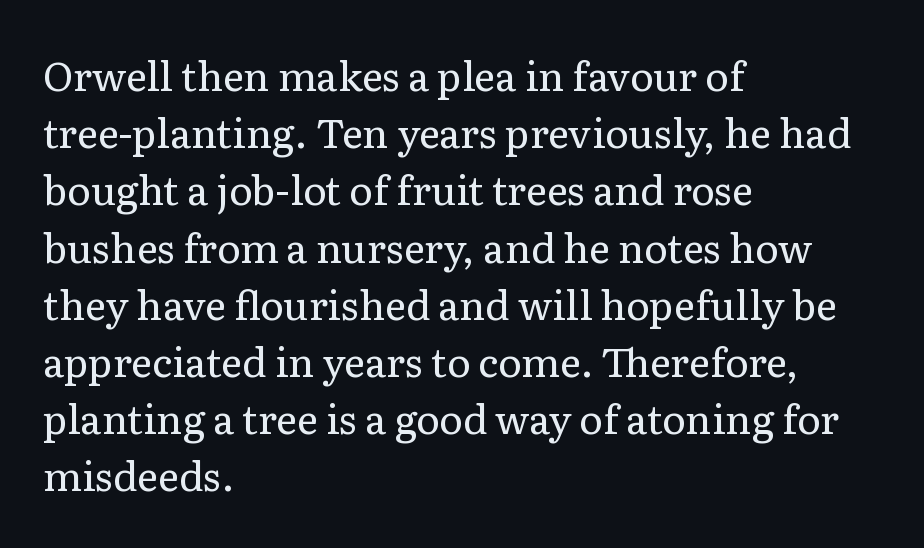
{"serif": "yes", "italic": "no", "bold": "no", "weight": "regular", "width": "normal", "stroke_contrast": "low", "x_height": "medium", "monospaced": "no", "underline": "no", "align": "left", "line_spacing": "normal", "line_spacing_ratio": 1.43, "letter_spacing": "normal", "letter_spacing_em": 0.0, "glyph_px": 40}
